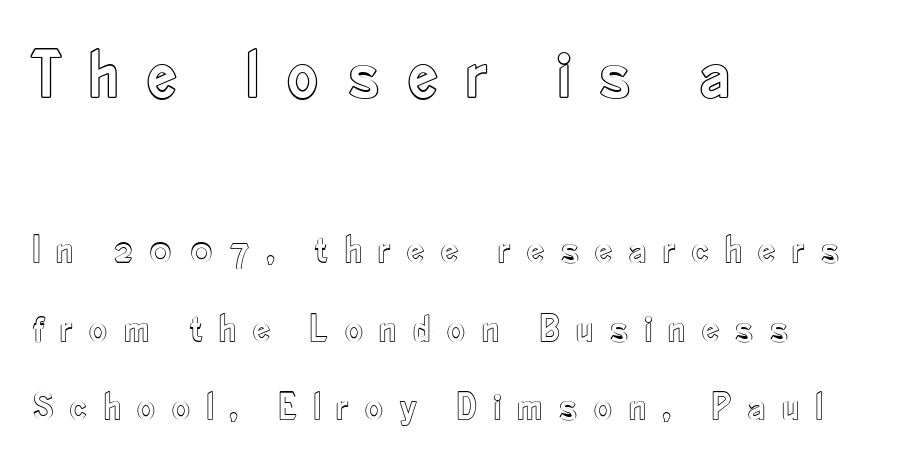
Clear beneath every line of the passage. Students, note that the glyphs here are deliberately spaced far apart. These lines were composed using upright roman letters. This layout puts the oversized block above and the modest block below. A typesetter would call this leading open, well beyond the default. Teacher's note: observe the even left margin — that is flush-left alignment.
